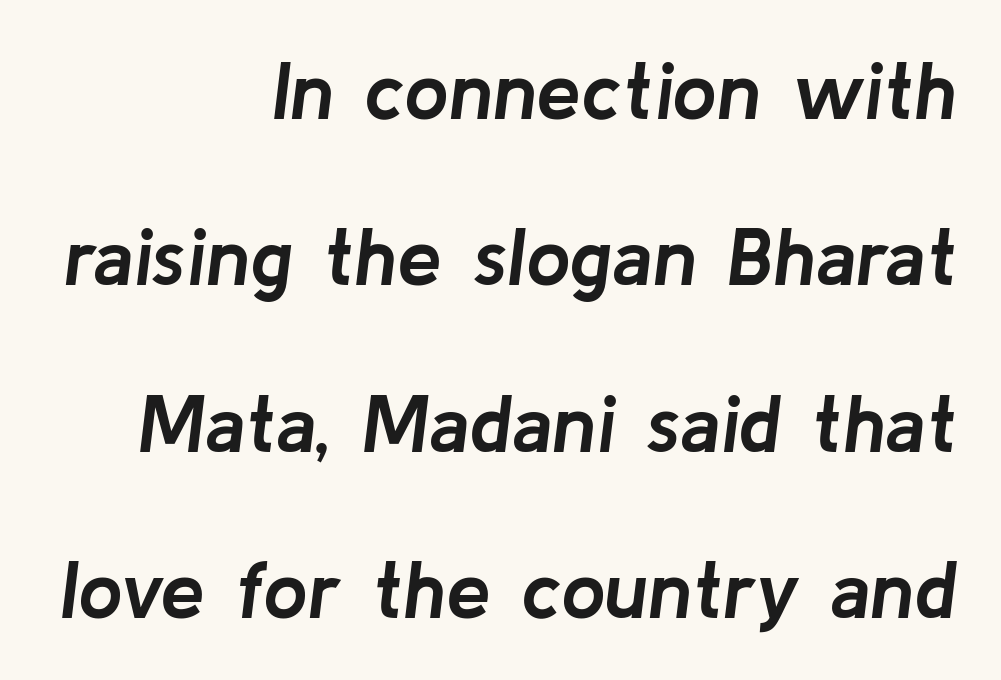
In terms of posture, this sample is oblique. The letterforms sit shoulder to shoulder at normal distance. You could not count columns in this text — the font is proportionally spaced. The vertical gap from one line to the next is large.
